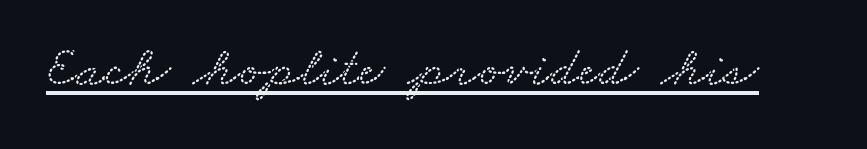
Q: Is the typeface a serif or a sans-serif typeface? A: Serif.
Q: Is the text underlined? A: Yes.
Q: Is the spacing between letters normal or unusually wide? A: Normal.
Q: Width (condensed, normal, or wide)? A: Wide.
Q: Stroke contrast? A: Medium.
Q: x-height? A: Small.
Q: Monospaced? A: No.
